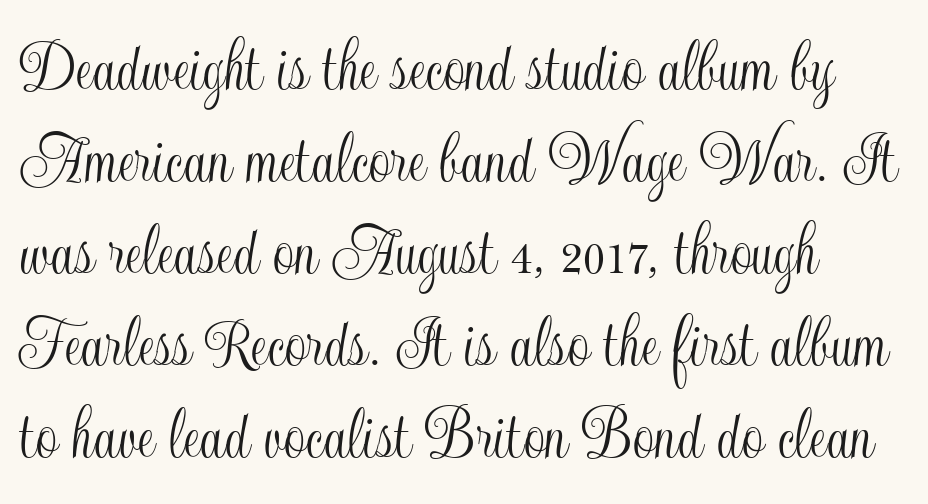
{"width": "condensed", "x_height": "small", "monospaced": "no", "underline": "no", "align": "left", "line_spacing_ratio": 1.21, "letter_spacing": "normal", "letter_spacing_em": 0.0, "glyph_px": 76}
